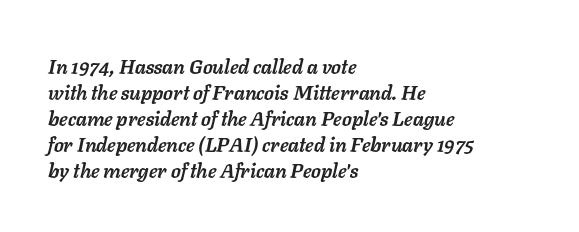
Compared with ordinary roman type, these characters are visibly tilted. Bare-footed words on every line. Normally led — the rows are evenly, conventionally spaced. Weight check: bold — yes, fully. The paragraph shown leans on its left margin.
